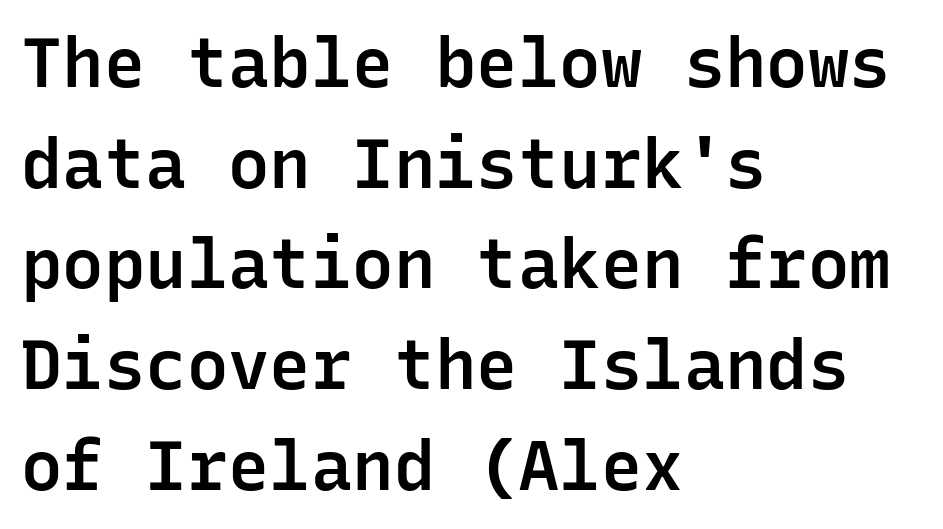
The image shows 69 px semibold sans-serif type, upright, monospaced; set left-aligned, normal line spacing (1.46x), normal letter spacing, not underlined; low stroke contrast and a medium x-height.
